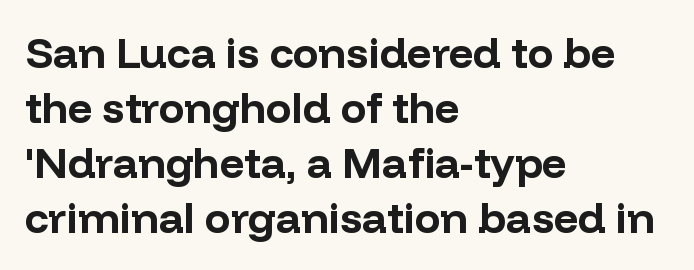
The typesetter chose a ragged-right arrangement here. The rendering uses natural spacing where letterforms have individual widths. Pretty heavy lettering here — definitely bold. The space directly below the letters is spotless. Classification — sans serif.
